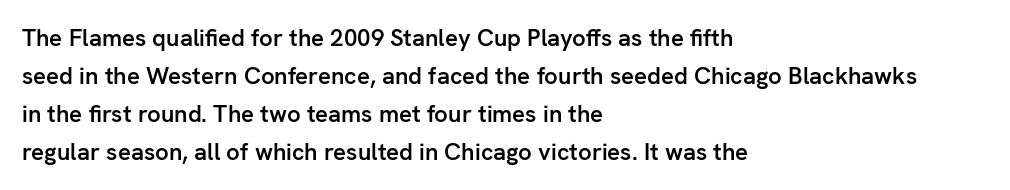
Q: Is the text bold? A: Semi-bold.
Q: Is the text italic (slanted)? A: No, it is upright.
Q: Is the text underlined? A: No.
Q: How is the paragraph aligned? A: Left-aligned.
Q: Is the spacing between letters normal or unusually wide? A: Normal.
Q: Is the spacing between lines tight, normal or loose? A: Normal.
